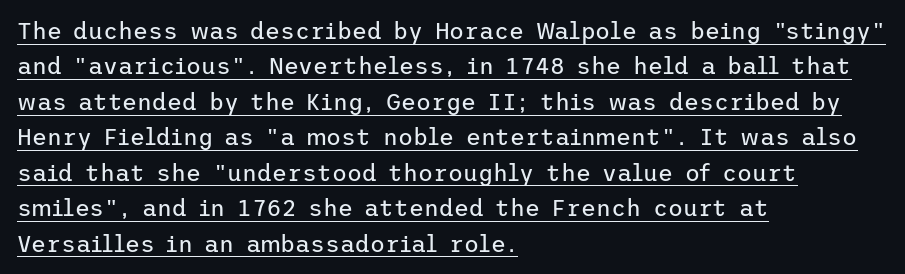
Line beginnings align vertically; line endings do not. What's the leading like? Ordinary, nothing unusual. No letter is thick-stroked: the sample isn't bold. Quick note: not italic, upright. You can see a thin bar hugging the bottom of the glyphs. Compared with typical body copy, the letter spacing here is the same.
